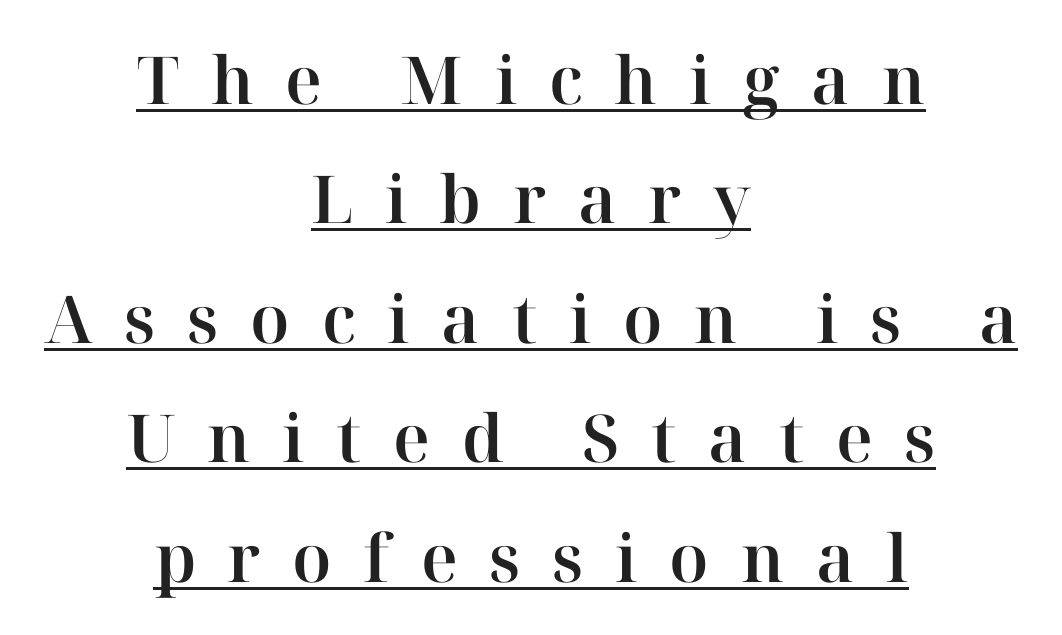
Both edges are ragged and mirror each other, which tells us the setting is centered. Designer's note — italics off, roman on. Old-style or modern, the face here clearly has serifs. The passage shown is typed in a proportional face where columns would drift. Underlined type. Is the letter spacing exaggerated? Yes — the characters are pushed far apart.
